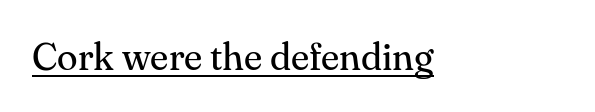
Q: Is the text bold? A: No.
Q: Is the text italic (slanted)? A: No, it is upright.
Q: Is the typeface a serif or a sans-serif typeface? A: Serif.
Q: Is the text underlined? A: Yes.
Q: Is the spacing between letters normal or unusually wide? A: Normal.
Q: Width (condensed, normal, or wide)? A: Normal.
Q: Stroke contrast? A: Medium.
Q: x-height? A: Small.
Q: Monospaced? A: No.
